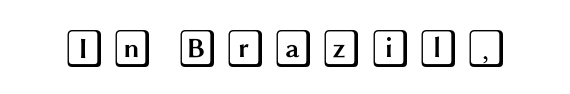
{"italic": "no", "width": "wide", "x_height": "large", "underline": "no", "glyph_px": 38}
